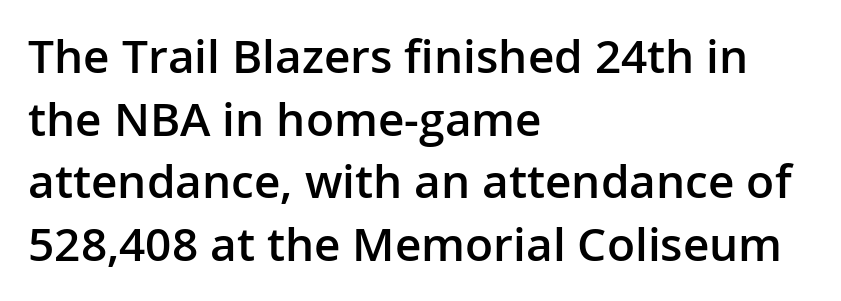
Q: Is the text bold? A: Semi-bold.
Q: Is the text italic (slanted)? A: No, it is upright.
Q: Is the typeface a serif or a sans-serif typeface? A: Sans-serif.
Q: Is the text underlined? A: No.
Q: How is the paragraph aligned? A: Left-aligned.
Q: Is the spacing between letters normal or unusually wide? A: Normal.
Q: Is the spacing between lines tight, normal or loose? A: Normal.
Q: Width (condensed, normal, or wide)? A: Normal.
Q: Stroke contrast? A: Low.
Q: x-height? A: Medium.
Q: Monospaced? A: No.
